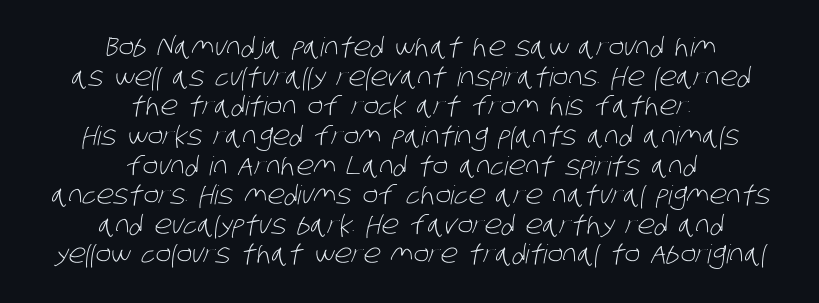
The characters are drawn with everyday or finer stroke widths. The string is rendered with underlining switched off. The passage shown has conventional tracking throughout. If you measured baseline to baseline, you'd find a short distance. Each line is balanced around a shared central axis.
